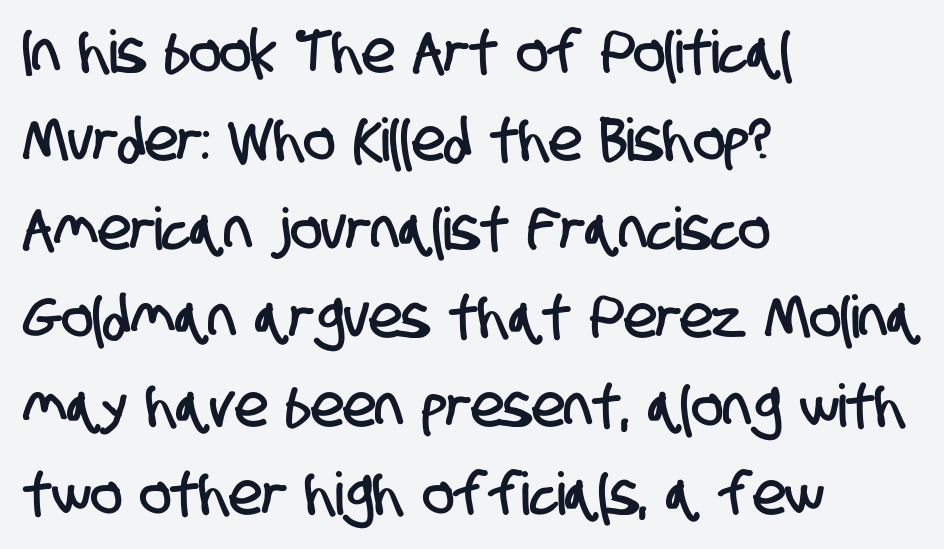
The image shows 59 px condensed sans-serif type; set left-aligned, normal line spacing (1.5x), normal letter spacing, not underlined; low stroke contrast and a large x-height.
